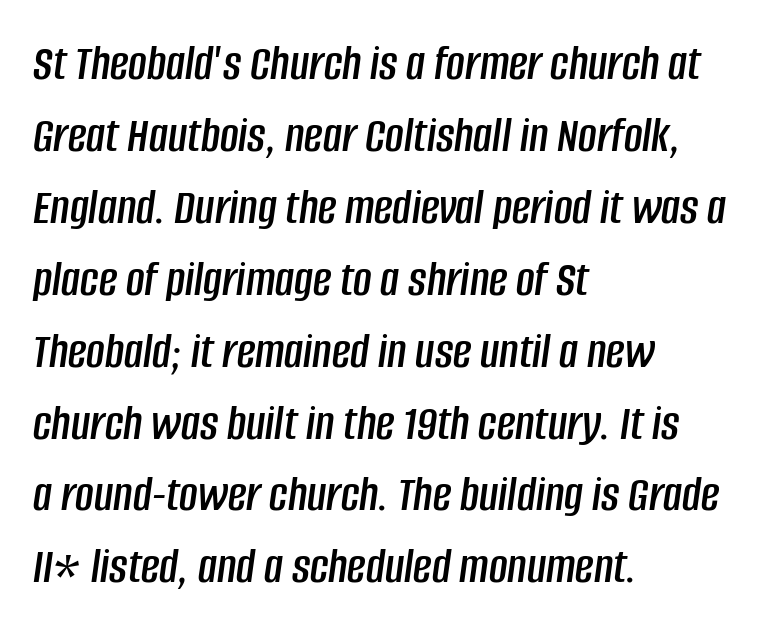
The image shows 51 px condensed type, italic (leaning right); set left-aligned, normal line spacing (1.41x), normal letter spacing, not underlined; low stroke contrast and a large x-height.
